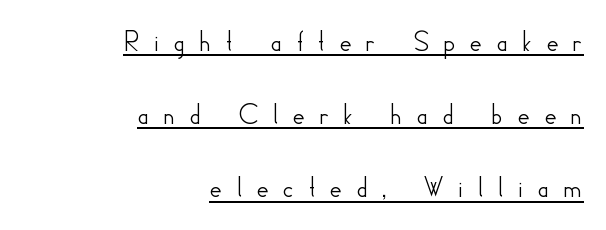
The lettering stays uniformly vertical, giving the passage a roman look. Visually the block forms a straight wall on the right and a jagged coastline on the left. A continuous stroke trails under the words, as in a hyperlink. A typesetter would call this proportional, since set widths differ per character.
